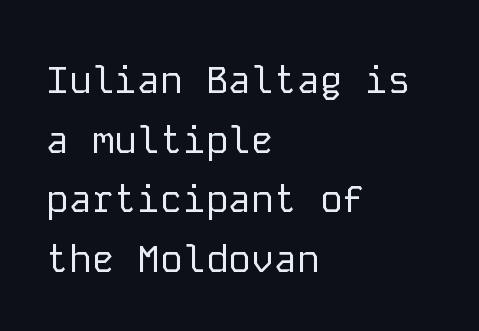
Interline gaps are of average width in this sample. Stems and bowls with no extra thickness — not bold. Do the characters align in a grid? Yes, the font is monospaced. Does the lettering tilt? It doesn't — this is upright. A classic flush-left, rag-right setting is used for this passage. The area under the type is left untouched.
